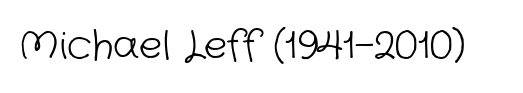
{"serif": "no", "bold": "no", "weight": "light", "width": "normal", "stroke_contrast": "low", "x_height": "medium", "monospaced": "no", "underline": "no", "letter_spacing": "normal", "letter_spacing_em": 0.0, "glyph_px": 39}
